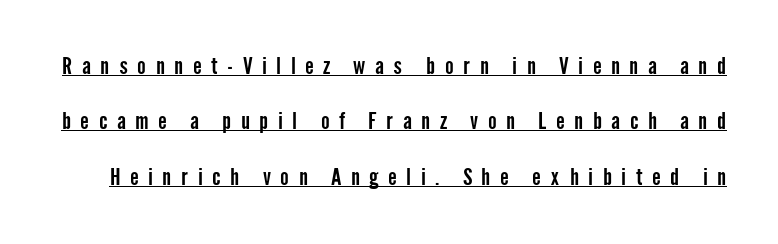
Tracking value appears strongly positive — letters spread wide. Underline: present. It's the straight-up-and-down kind of type. The passage shown stacks its lines with a broad gap.
